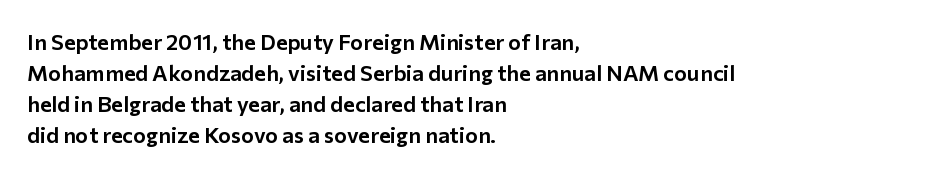
Q: Is the text italic (slanted)? A: No, it is upright.
Q: Is the text underlined? A: No.
Q: How is the paragraph aligned? A: Left-aligned.
Q: Is the spacing between letters normal or unusually wide? A: Normal.
Q: Is the spacing between lines tight, normal or loose? A: Normal.
